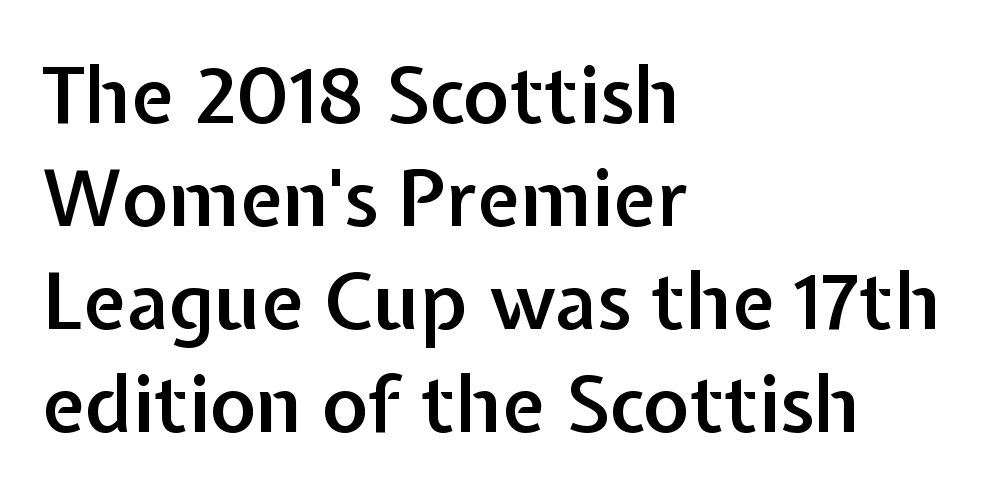
The compositor pushed each line to the left boundary. The letters are semibold — heavier than regular but short of a full bold. Characters follow at the spacing the type designer built in. The area under the type is left untouched. Regarding serifs, this sample does without them.
